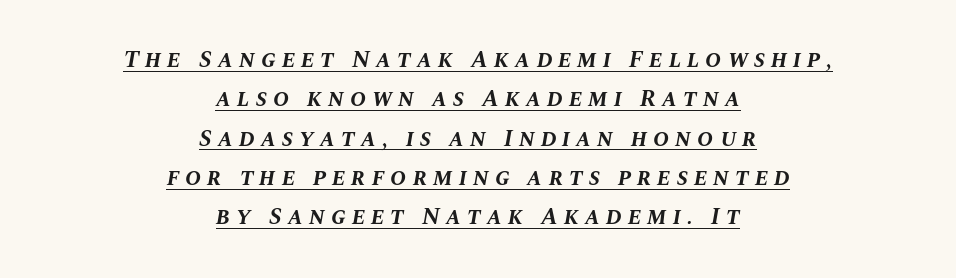
Letter spacing: wide. Like a heading marked for emphasis, these lines bear an underscore. This block has exactly the height ordinary leading produces. Italic? Definitely — the glyphs are oblique. How heavy is the stroke? Heavy — this is a bold.
